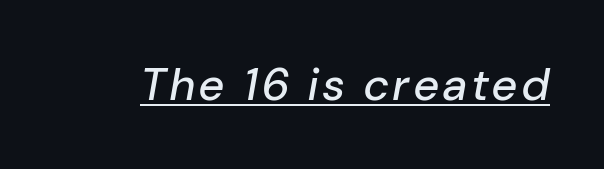
Posture: slanted. A typographer would call this underscored text. Note the varied advance widths — an 'i' is clearly narrower than an 'm'.
